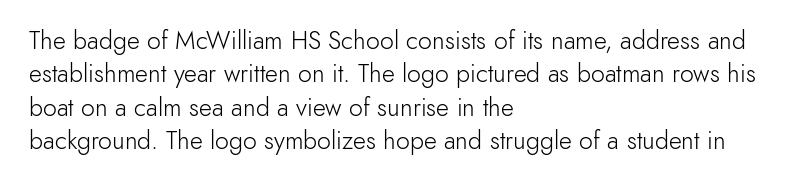
{"italic": "no", "bold": "no", "underline": "no", "align": "left", "line_spacing": "normal", "line_spacing_ratio": 1.34, "letter_spacing": "normal", "letter_spacing_em": 0.0, "glyph_px": 25}
